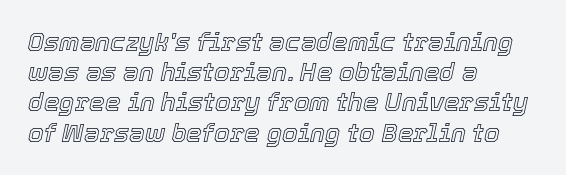
{"italic": "yes", "lean": "right", "slant_degrees": 12, "underline": "no", "align": "left", "line_spacing_ratio": 1.21, "letter_spacing": "normal", "letter_spacing_em": 0.0, "glyph_px": 25}
